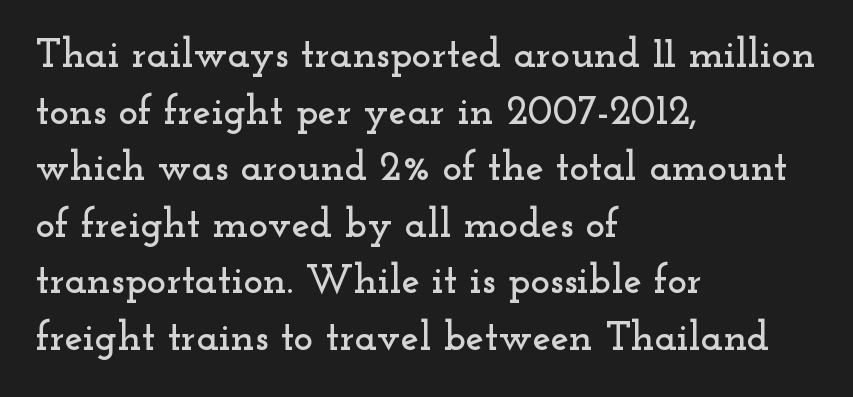
Q: Is the text italic (slanted)? A: No, it is upright.
Q: Is the typeface a serif or a sans-serif typeface? A: Serif.
Q: Is the text underlined? A: No.
Q: How is the paragraph aligned? A: Left-aligned.
Q: Is the spacing between letters normal or unusually wide? A: Normal.
Q: Is the spacing between lines tight, normal or loose? A: Normal.
Q: Width (condensed, normal, or wide)? A: Wide.
Q: Stroke contrast? A: Low.
Q: x-height? A: Small.
Q: Monospaced? A: No.
